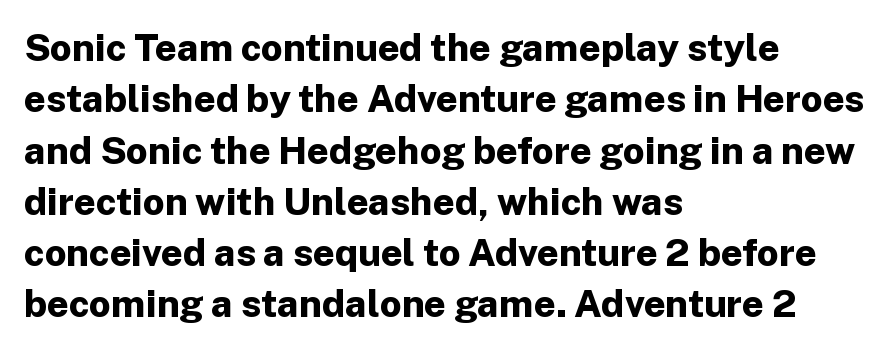
{"serif": "no", "italic": "no", "bold": "yes", "weight": "bold", "width": "normal", "stroke_contrast": "low", "x_height": "medium", "monospaced": "no", "underline": "no", "align": "left", "line_spacing": "normal", "line_spacing_ratio": 1.35, "letter_spacing": "normal", "letter_spacing_em": 0.0, "glyph_px": 38}
